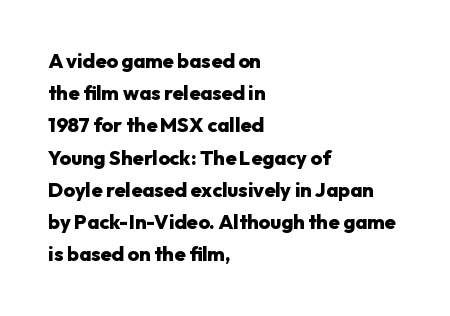
Q: Is the text bold? A: Yes.
Q: Is the text italic (slanted)? A: No, it is upright.
Q: Is the text underlined? A: No.
Q: How is the paragraph aligned? A: Left-aligned.
Q: Is the spacing between letters normal or unusually wide? A: Normal.
Q: Is the spacing between lines tight, normal or loose? A: Normal.
